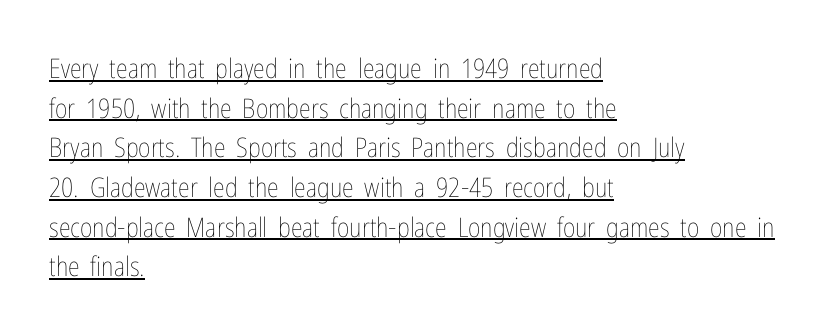
The image shows 27 px text type, upright; set left-aligned, normal line spacing (1.47x), normal letter spacing, underlined.
